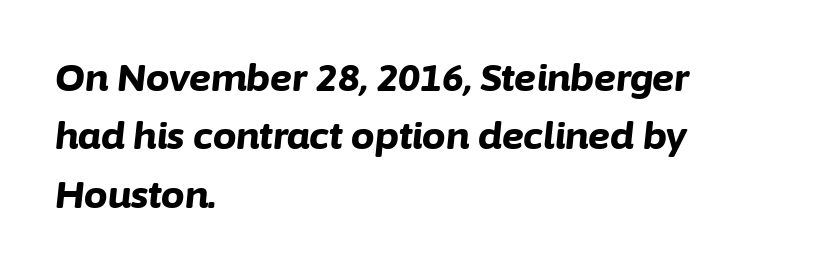
The image shows 37 px bold type, italic (leaning right); set left-aligned, normal line spacing (1.58x), normal letter spacing, not underlined; low stroke contrast and a medium x-height.
